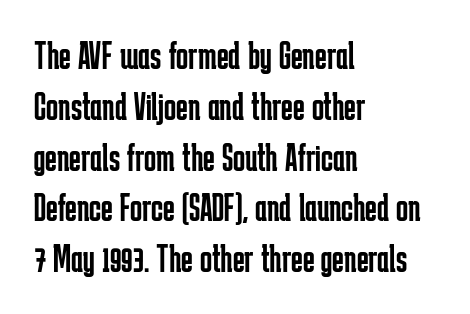
The image shows 40 px regular-weight, condensed sans-serif type, upright; set left-aligned, normal line spacing (1.27x), normal letter spacing, not underlined; low stroke contrast and a medium x-height.
